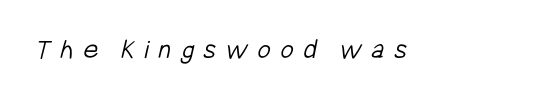
Q: Is the text bold? A: No.
Q: Is the typeface a serif or a sans-serif typeface? A: Sans-serif.
Q: Is the text underlined? A: No.
Q: Is the spacing between letters normal or unusually wide? A: Unusually wide.
Q: Width (condensed, normal, or wide)? A: Condensed.
Q: Stroke contrast? A: Low.
Q: x-height? A: Medium.
Q: Monospaced? A: No.
